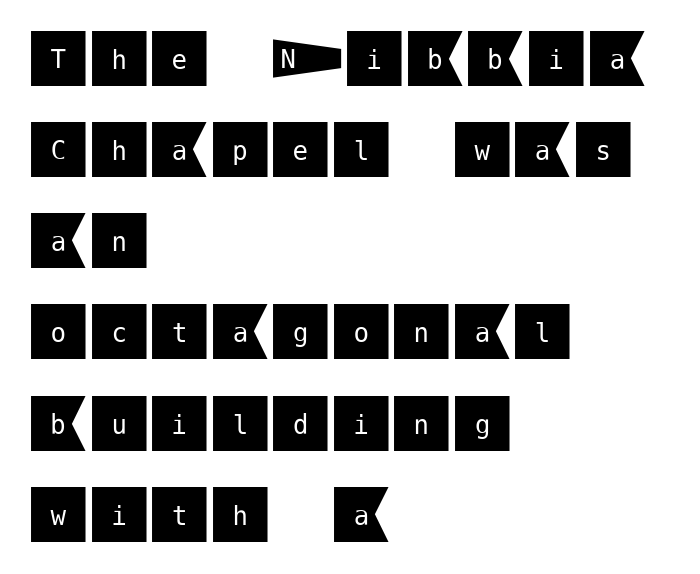
Italic: no, the glyphs are upright roman. In CSS terms this would be text-align: left. Does extra space separate the letters? No, they use regular spacing. Font category for this specimen: sans-serif.
